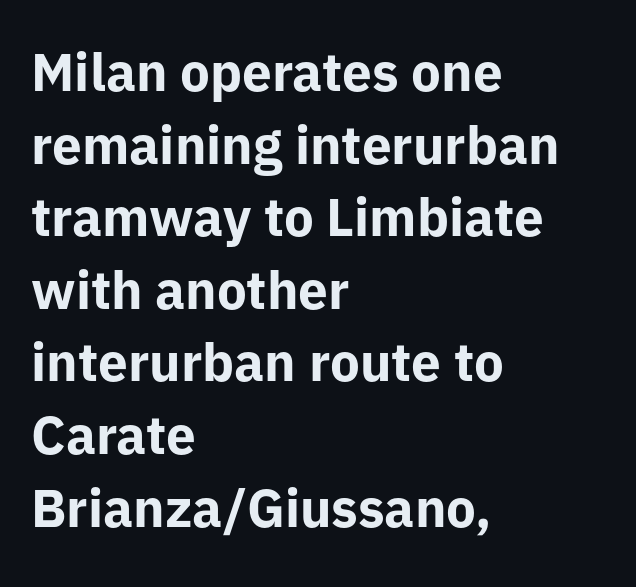
The image shows 53 px bold sans-serif type, upright; set left-aligned, normal line spacing (1.37x), normal letter spacing, not underlined; low stroke contrast and a medium x-height.
